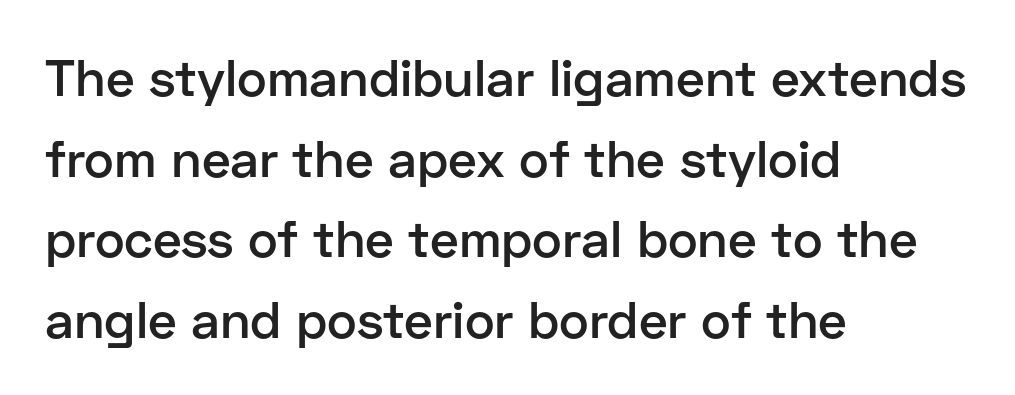
{"serif": "no", "italic": "no", "bold": "semi", "weight": "semibold", "width": "normal", "stroke_contrast": "low", "x_height": "medium", "monospaced": "no", "underline": "no", "align": "left", "line_spacing": "normal", "line_spacing_ratio": 1.58, "letter_spacing": "normal", "letter_spacing_em": 0.0, "glyph_px": 51}
